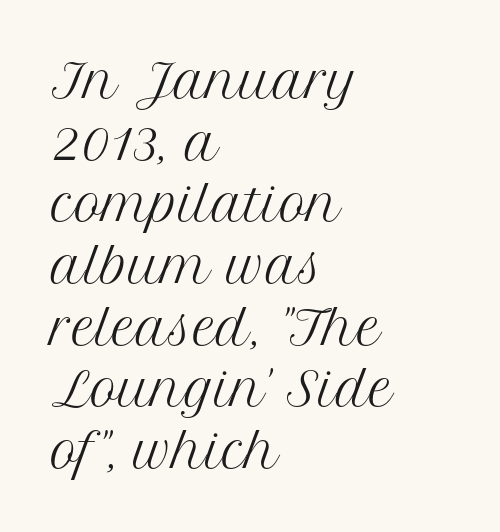
The image shows 46 px regular-weight serif type; set left-aligned, normal line spacing (1.34x), normal letter spacing, not underlined; medium stroke contrast and a medium x-height.
